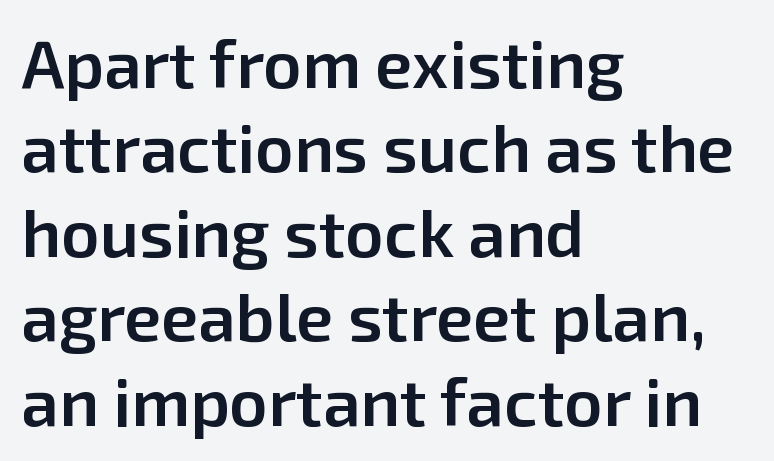
{"serif": "no", "italic": "no", "bold": "semi", "weight": "semibold", "width": "normal", "stroke_contrast": "low", "x_height": "medium", "monospaced": "no", "underline": "no", "align": "left", "line_spacing": "normal", "line_spacing_ratio": 1.26, "letter_spacing": "normal", "letter_spacing_em": 0.0, "glyph_px": 67}
